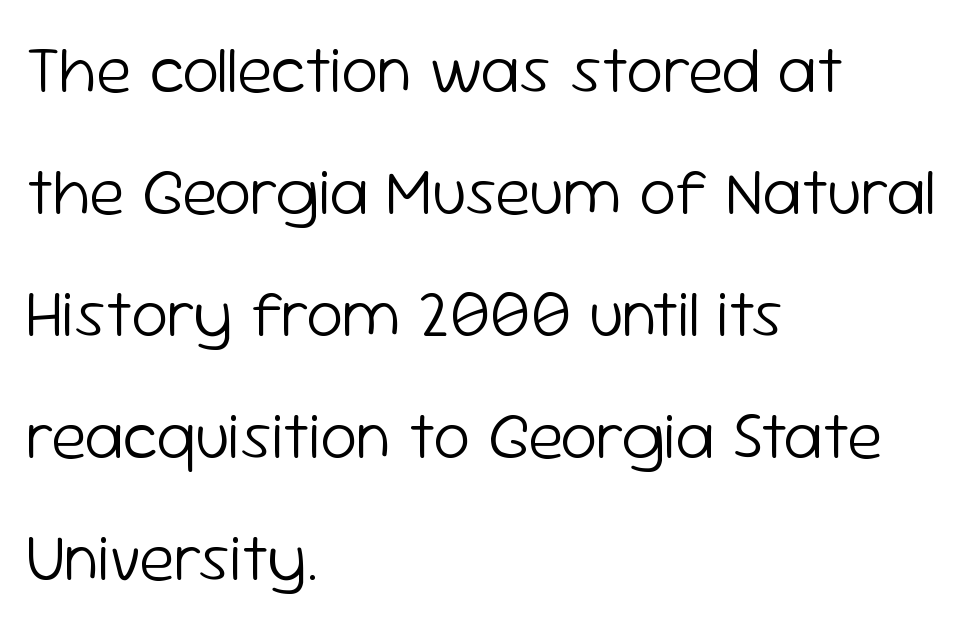
The image shows 66 px light sans-serif type, upright; set left-aligned, line spacing 1.85x, normal letter spacing, not underlined; low stroke contrast and a medium x-height.
